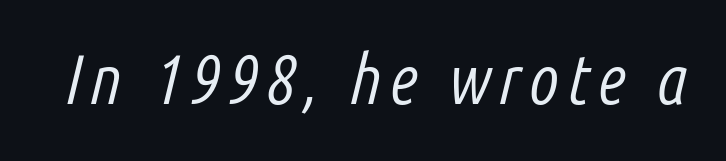
{"italic": "yes", "lean": "right", "slant_degrees": 14, "bold": "no", "weight": "light", "width": "condensed", "stroke_contrast": "low", "x_height": "medium", "monospaced": "no", "underline": "no", "glyph_px": 70}
